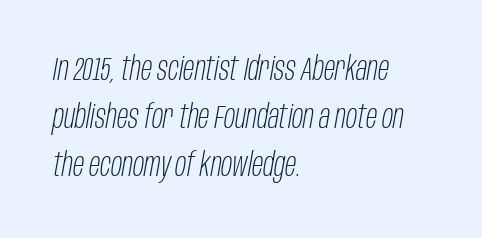
Q: Is the text bold? A: No.
Q: Is the text italic (slanted)? A: Yes, it leans right by about 10 degrees.
Q: Is the text underlined? A: No.
Q: How is the paragraph aligned? A: Left-aligned.
Q: Is the spacing between letters normal or unusually wide? A: Normal.
Q: Is the spacing between lines tight, normal or loose? A: Normal.
Q: Width (condensed, normal, or wide)? A: Condensed.
Q: Stroke contrast? A: Low.
Q: x-height? A: Large.
Q: Monospaced? A: No.
